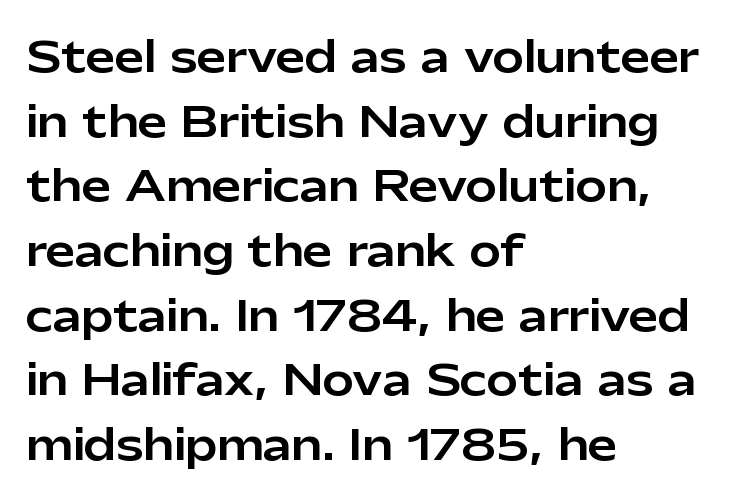
Is this a fixed-width face? No — the glyphs have proportional, varying widths. The foot of each line stays bare and open. What's the leading like? Ordinary, nothing unusual. If you drew a line through each stem, it would be perfectly vertical. The line texture is even and compact thanks to regular tracking.
